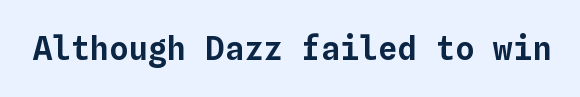
The image shows 32 px text type, upright, monospaced; set normal letter spacing, not underlined; low stroke contrast and a medium x-height.
